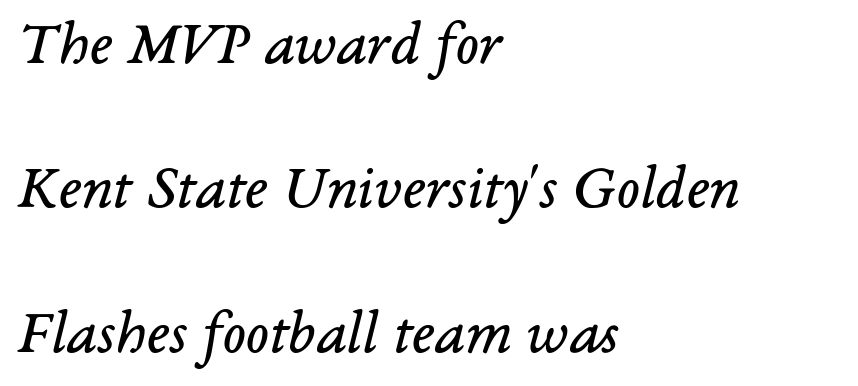
The image shows 62 px regular-weight serif type, italic (leaning right); set left-aligned, loose line spacing (2.33x), normal letter spacing, not underlined; low stroke contrast and a medium x-height.
